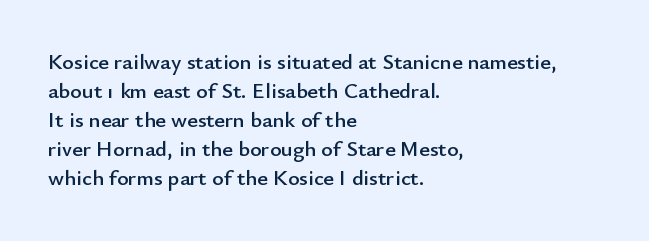
Q: Is the text italic (slanted)? A: No, it is upright.
Q: Is the text underlined? A: No.
Q: How is the paragraph aligned? A: Left-aligned.
Q: Is the spacing between letters normal or unusually wide? A: Normal.
Q: Is the spacing between lines tight, normal or loose? A: Normal.
